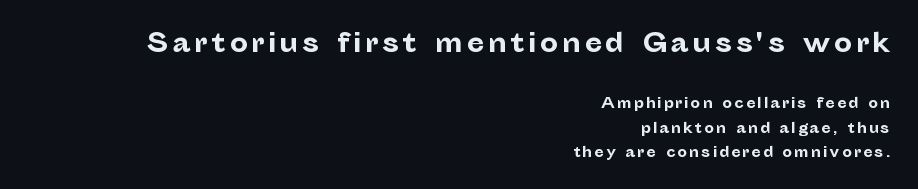
The image shows 26 px bold type, upright; set right-aligned, line spacing 1.77x, not underlined; the first (top) block is 1.86x larger.
